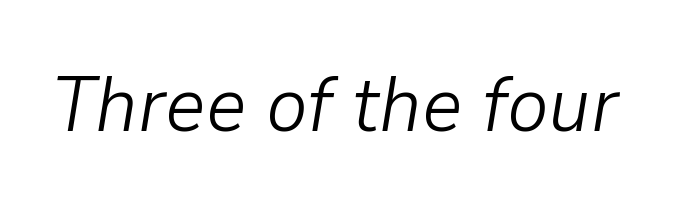
The image shows 79 px light type, italic (leaning right); set normal letter spacing, not underlined; low stroke contrast and a medium x-height.
